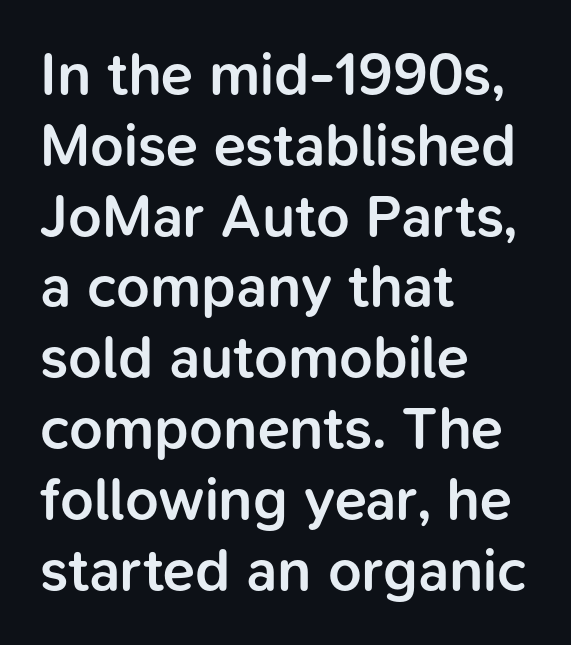
Q: Is the text bold? A: Semi-bold.
Q: Is the text italic (slanted)? A: No, it is upright.
Q: Is the typeface a serif or a sans-serif typeface? A: Sans-serif.
Q: Is the text underlined? A: No.
Q: How is the paragraph aligned? A: Left-aligned.
Q: Is the spacing between letters normal or unusually wide? A: Normal.
Q: Width (condensed, normal, or wide)? A: Normal.
Q: Stroke contrast? A: Low.
Q: x-height? A: Medium.
Q: Monospaced? A: No.
